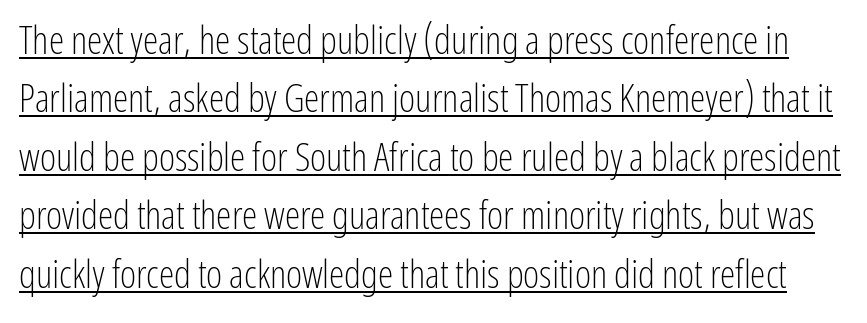
Each new line begins a customary step beneath the previous one. Italic: no, the glyphs are upright roman. The text was rendered using a sans face with plain stroke endings. Spacing between characters is what you'd get straight out of the box.
